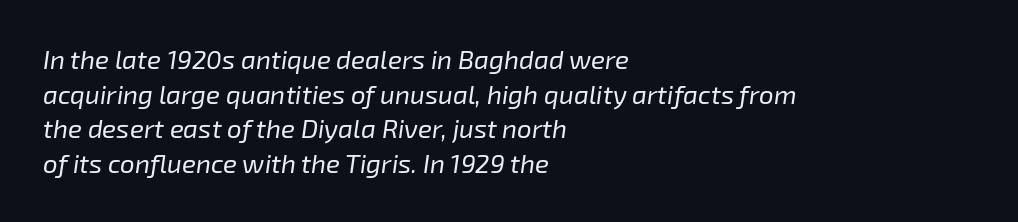
Plain, unruled lines of type. Is the type slanted? Yes — the strokes lean at a clear angle. Vertical stems look standard width or narrower in stroke. This rendering uses left alignment, leaving the right contour irregular.
